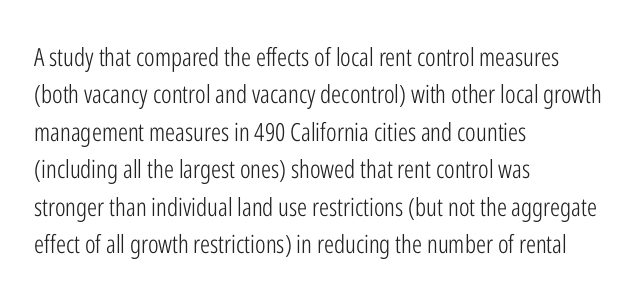
In CSS terms this would be text-align: left. Descenders are the only things crossing below the line. One glance says typical: line gaps are just what's usual. This is the regular roman posture of the typeface.
